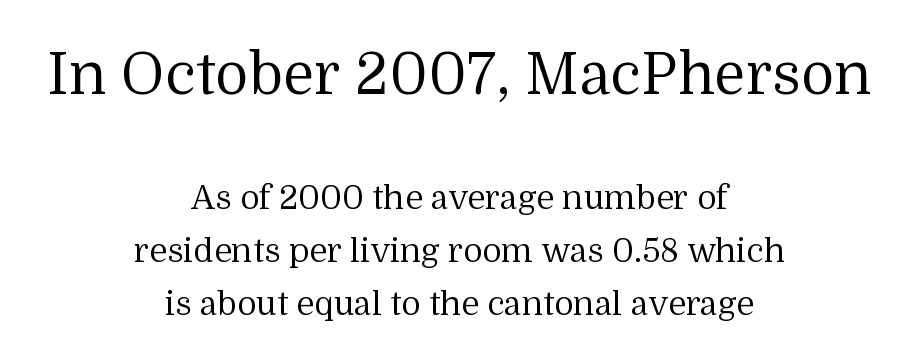
The image shows 58 px regular-weight serif type, upright; set centered, normal line spacing (1.61x), normal letter spacing, not underlined; the first (top) block is 1.76x larger; medium stroke contrast and a medium x-height.
